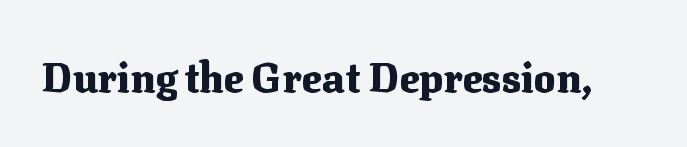
Q: Is the text bold? A: Yes.
Q: Is the text italic (slanted)? A: No, it is upright.
Q: Is the typeface a serif or a sans-serif typeface? A: Serif.
Q: Is the text underlined? A: No.
Q: Is the spacing between letters normal or unusually wide? A: Normal.
Q: Width (condensed, normal, or wide)? A: Normal.
Q: Stroke contrast? A: Medium.
Q: x-height? A: Medium.
Q: Monospaced? A: No.
